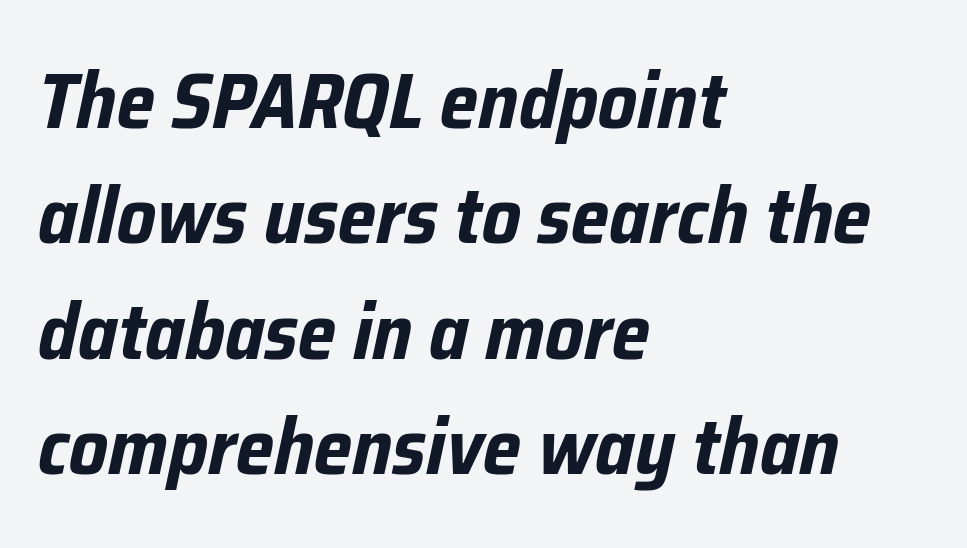
Q: Is the text bold? A: Yes.
Q: Is the text italic (slanted)? A: Yes, it leans right by about 12 degrees.
Q: Is the text underlined? A: No.
Q: How is the paragraph aligned? A: Left-aligned.
Q: Is the spacing between letters normal or unusually wide? A: Normal.
Q: Is the spacing between lines tight, normal or loose? A: Normal.
Q: Width (condensed, normal, or wide)? A: Condensed.
Q: Stroke contrast? A: Low.
Q: x-height? A: Medium.
Q: Monospaced? A: No.
